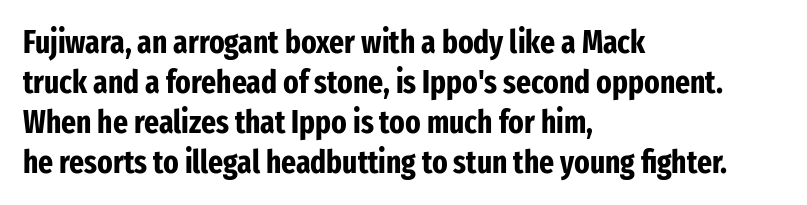
Q: Is the text bold? A: Yes.
Q: Is the text italic (slanted)? A: No, it is upright.
Q: Is the typeface a serif or a sans-serif typeface? A: Sans-serif.
Q: Is the text underlined? A: No.
Q: How is the paragraph aligned? A: Left-aligned.
Q: Is the spacing between letters normal or unusually wide? A: Normal.
Q: Is the spacing between lines tight, normal or loose? A: Normal.
Q: Width (condensed, normal, or wide)? A: Condensed.
Q: Stroke contrast? A: Low.
Q: x-height? A: Medium.
Q: Monospaced? A: No.
